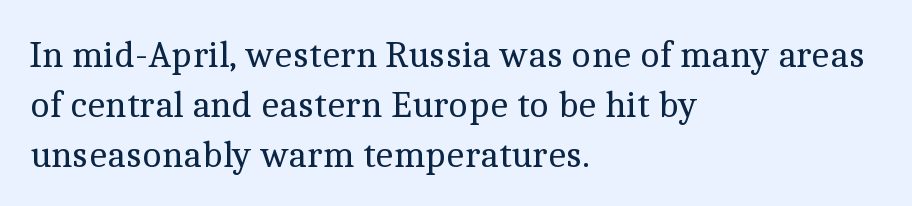
{"serif": "yes", "italic": "no", "bold": "no", "weight": "regular", "width": "normal", "x_height": "medium", "monospaced": "no", "underline": "no", "align": "left", "line_spacing": "normal", "line_spacing_ratio": 1.31, "letter_spacing": "normal", "letter_spacing_em": 0.0, "glyph_px": 38}
